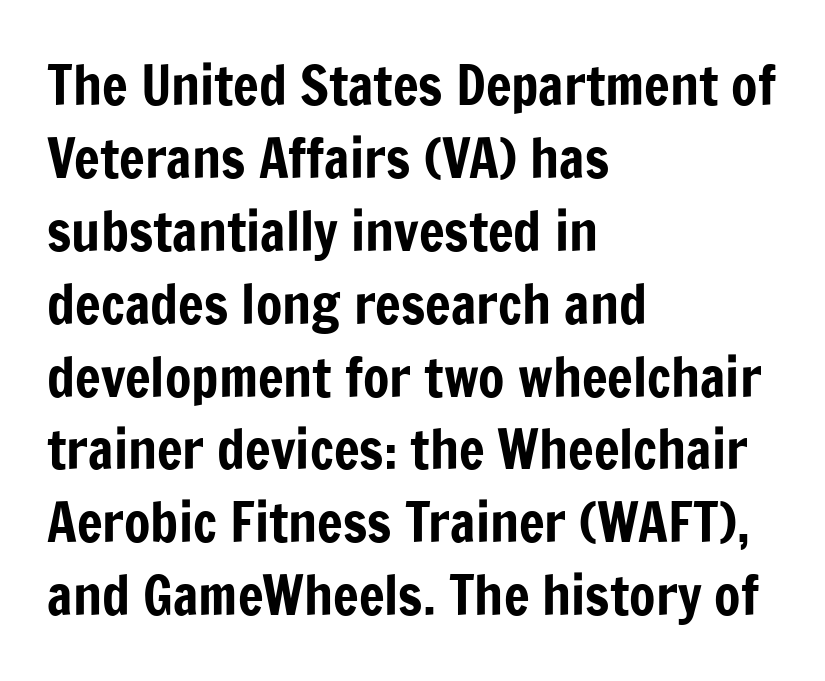
The image shows 54 px condensed sans-serif type, upright; set left-aligned, normal line spacing (1.35x), normal letter spacing, not underlined; low stroke contrast and a medium x-height.
